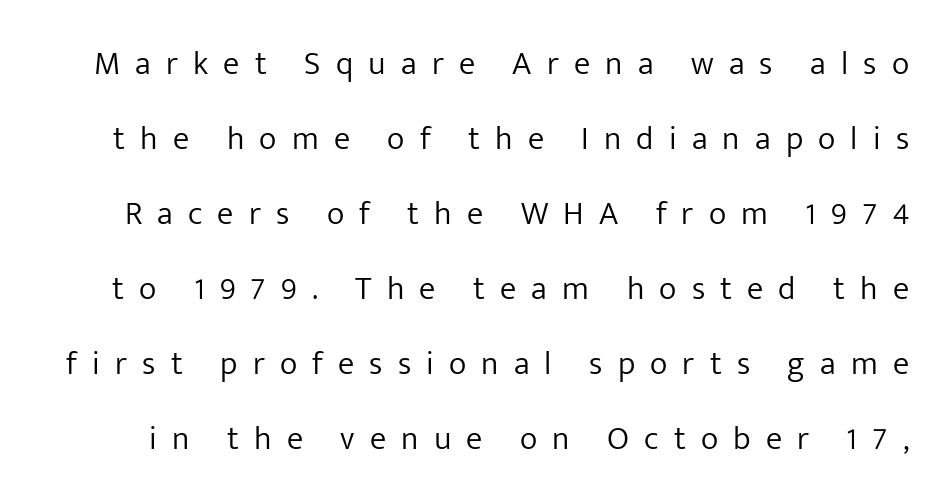
Q: Is the text bold? A: No.
Q: Is the text italic (slanted)? A: No, it is upright.
Q: Is the typeface a serif or a sans-serif typeface? A: Sans-serif.
Q: Is the text underlined? A: No.
Q: Is the spacing between letters normal or unusually wide? A: Unusually wide.
Q: Is the spacing between lines tight, normal or loose? A: Loose.
Q: Width (condensed, normal, or wide)? A: Normal.
Q: Stroke contrast? A: Low.
Q: x-height? A: Medium.
Q: Monospaced? A: No.
